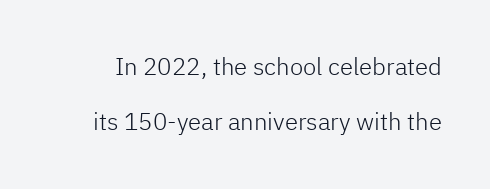
Posture: vertical. Stroke thickness stays within the range of a standard reading face or lighter. The leading is generous, giving the passage an open texture. This rendering features lettering with no underline. Tracking here is standard; glyphs follow each other at the usual distance.
